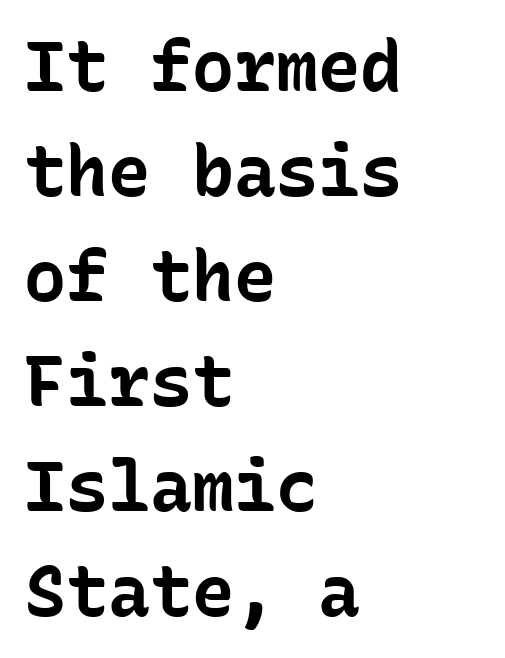
{"serif": "no", "italic": "no", "bold": "yes", "weight": "bold", "width": "normal", "stroke_contrast": "low", "x_height": "medium", "monospaced": "yes", "underline": "no", "align": "left", "line_spacing": "normal", "line_spacing_ratio": 1.5, "letter_spacing": "normal", "letter_spacing_em": 0.0, "glyph_px": 70}
